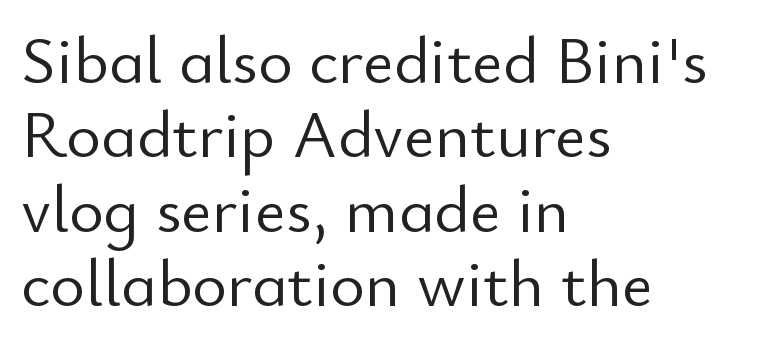
{"serif": "no", "italic": "no", "bold": "no", "weight": "light", "width": "normal", "stroke_contrast": "low", "x_height": "small", "monospaced": "no", "underline": "no", "align": "left", "line_spacing": "tight", "line_spacing_ratio": 1.11, "letter_spacing": "normal", "letter_spacing_em": 0.0, "glyph_px": 67}
